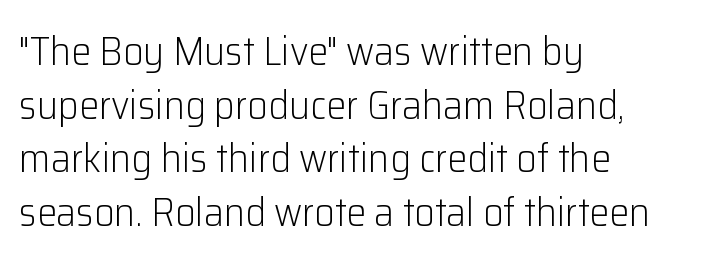
Each stroke keeps to a modest, everyday thickness or less. The rendering anchors every line to the left-hand side. Character widths vary here, with narrow letters taking less room than wide ones. Italic: no, the glyphs are upright roman.
